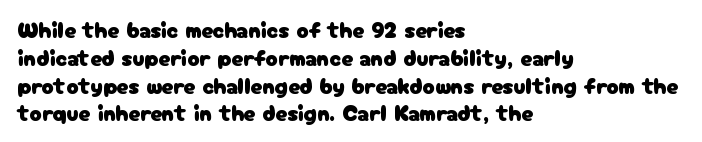
{"italic": "no", "underline": "no", "align": "left", "line_spacing_ratio": 1.21, "letter_spacing": "normal", "letter_spacing_em": 0.0, "glyph_px": 23}
